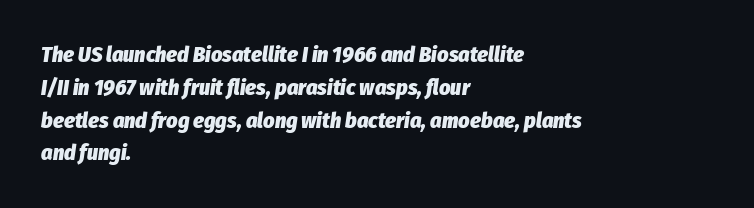
The image shows 22 px bold type, italic (leaning right); set left-aligned, normal line spacing (1.49x), normal letter spacing, not underlined.
